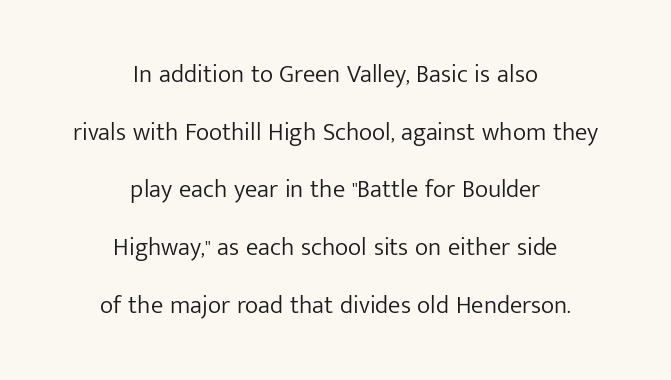
Q: Is the text bold? A: No.
Q: Is the text italic (slanted)? A: No, it is upright.
Q: Is the text underlined? A: No.
Q: How is the paragraph aligned? A: Centered.
Q: Is the spacing between letters normal or unusually wide? A: Normal.
Q: Is the spacing between lines tight, normal or loose? A: Loose.
